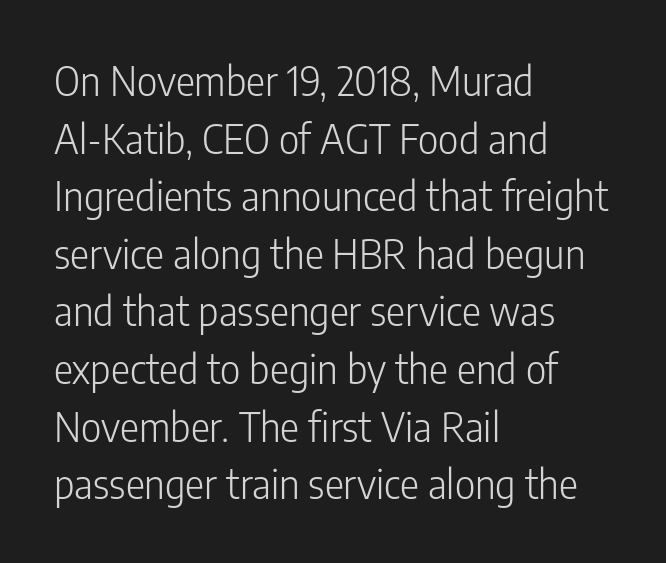
Q: Is the text bold? A: No.
Q: Is the text italic (slanted)? A: No, it is upright.
Q: Is the typeface a serif or a sans-serif typeface? A: Sans-serif.
Q: Is the text underlined? A: No.
Q: How is the paragraph aligned? A: Left-aligned.
Q: Is the spacing between letters normal or unusually wide? A: Normal.
Q: Is the spacing between lines tight, normal or loose? A: Normal.
Q: Width (condensed, normal, or wide)? A: Condensed.
Q: Stroke contrast? A: Low.
Q: x-height? A: Medium.
Q: Monospaced? A: No.
